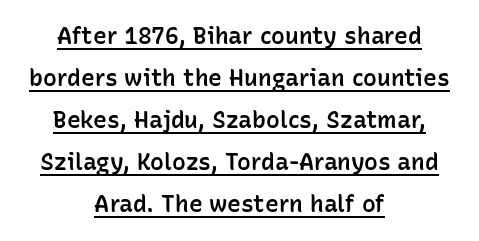
This is roman type, the default non-slanted kind. A baseline rule has been typeset under these characters. The rag falls on both sides of this text block equally. Does the weight exceed regular? Yes, but only to semibold. Spacing between characters is what you'd get straight out of the box.
